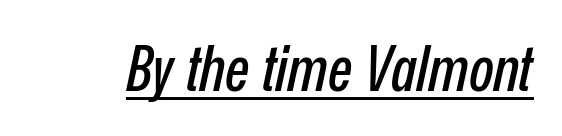
The image shows 64 px condensed type, italic (leaning right); set normal letter spacing, underlined; low stroke contrast and a medium x-height.
